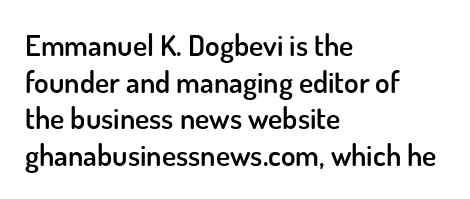
One-word summary of the alignment: left. Ascenders rise straight up at ninety degrees. The line texture is even and compact thanks to regular tracking. The letters carry no serifs — their stems end cleanly without finishing strokes.
